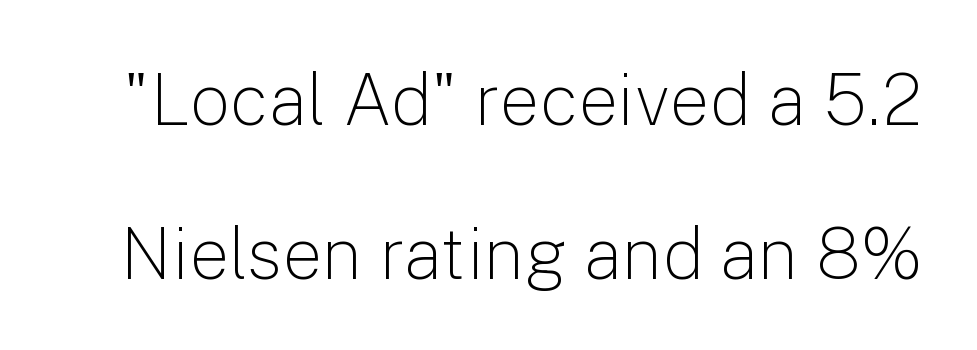
Font category for this specimen: sans-serif. Look at the tracking — it's just the regular setting, nothing added. This sample has the flowing, uneven cadence of proportional lettering. Each row of text sits above clean, open space. Ink coverage per letter is moderate at most.
